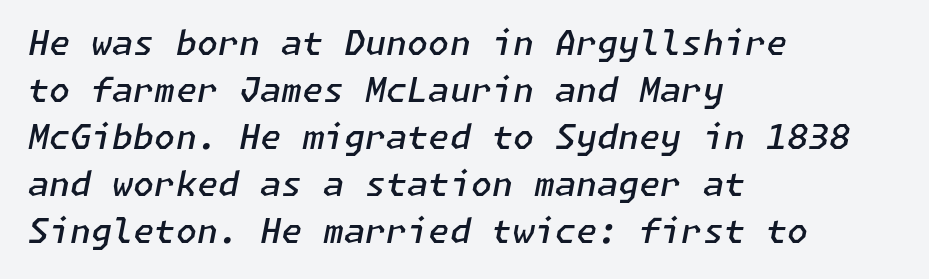
In terms of letterspacing, this is plain default setting. These lines are set flush left with a ragged right edge. Rows of type keep a routine distance in the vertical direction. The passage shown is not underscored anywhere.
